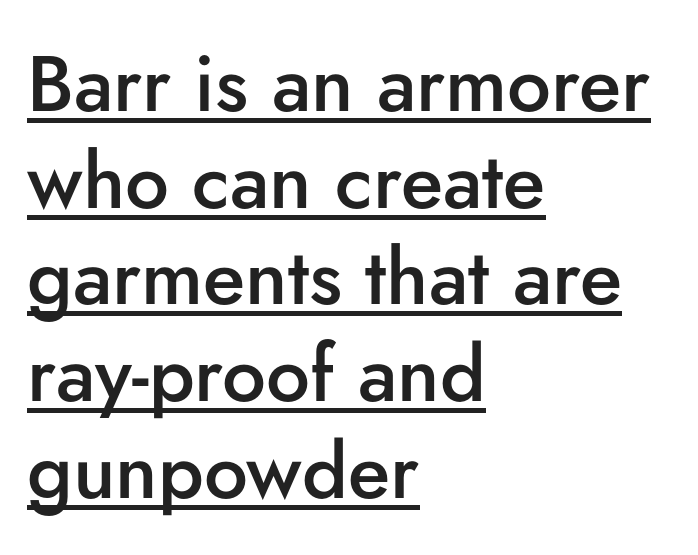
{"serif": "no", "italic": "no", "bold": "semi", "weight": "semibold", "width": "normal", "stroke_contrast": "low", "x_height": "small", "monospaced": "no", "underline": "yes", "align": "left", "line_spacing_ratio": 1.24, "letter_spacing": "normal", "letter_spacing_em": 0.0, "glyph_px": 78}
